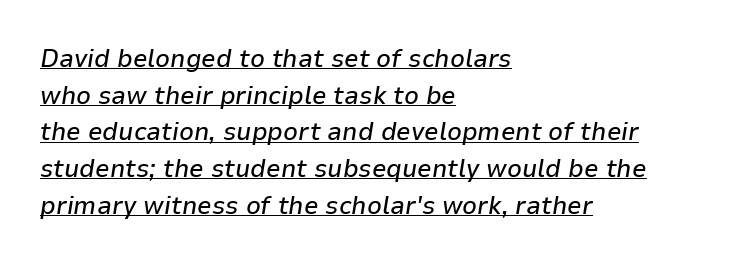
The image shows 26 px text type, italic (leaning right); set left-aligned, normal line spacing (1.41x), normal letter spacing, underlined.
